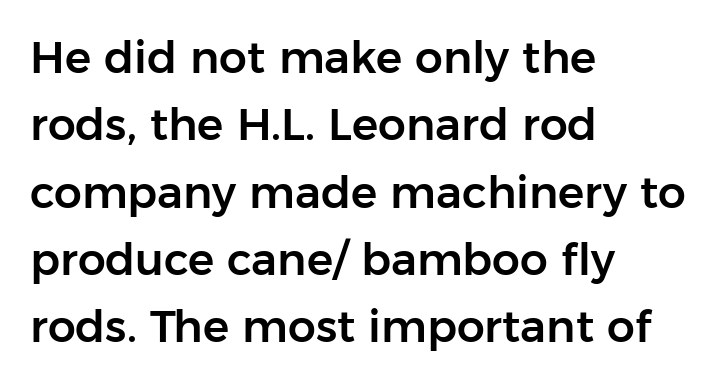
{"serif": "no", "italic": "no", "width": "normal", "stroke_contrast": "low", "x_height": "medium", "monospaced": "no", "underline": "no", "align": "left", "line_spacing": "normal", "line_spacing_ratio": 1.53, "letter_spacing": "normal", "letter_spacing_em": 0.0, "glyph_px": 44}
